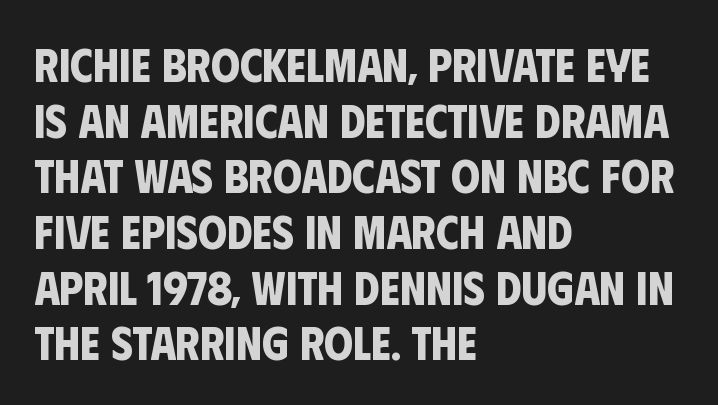
Every letter is thick-stroked: bold, no question. This rendering leaves character spacing at its baseline value. The face used here is a sans, in the tradition of grotesques and geometrics. The paragraph has a hard left edge and a soft right edge. Underline: absent.
